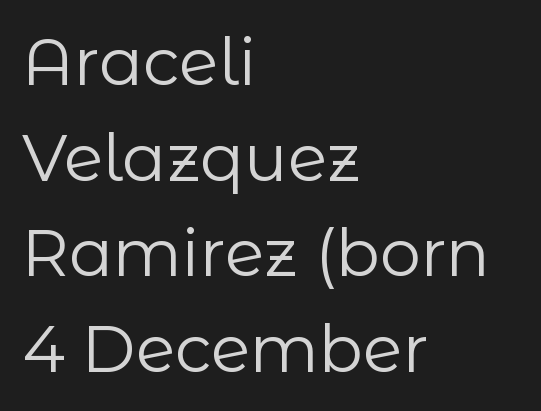
Q: Is the text bold? A: No.
Q: Is the text italic (slanted)? A: No, it is upright.
Q: Is the typeface a serif or a sans-serif typeface? A: Sans-serif.
Q: Is the text underlined? A: No.
Q: How is the paragraph aligned? A: Left-aligned.
Q: Is the spacing between letters normal or unusually wide? A: Normal.
Q: Is the spacing between lines tight, normal or loose? A: Normal.
Q: Width (condensed, normal, or wide)? A: Normal.
Q: Stroke contrast? A: Low.
Q: x-height? A: Medium.
Q: Monospaced? A: No.
